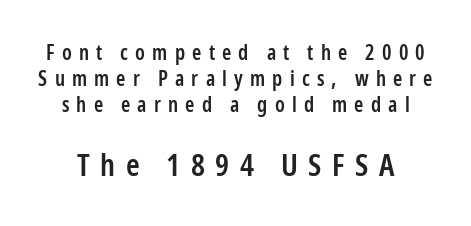
The image shows 31 px semibold, condensed sans-serif type, upright; set normal line spacing (1.25x), unusually wide letter spacing (+0.34 em), not underlined; the second (bottom) block is 1.48x larger; low stroke contrast and a medium x-height.
